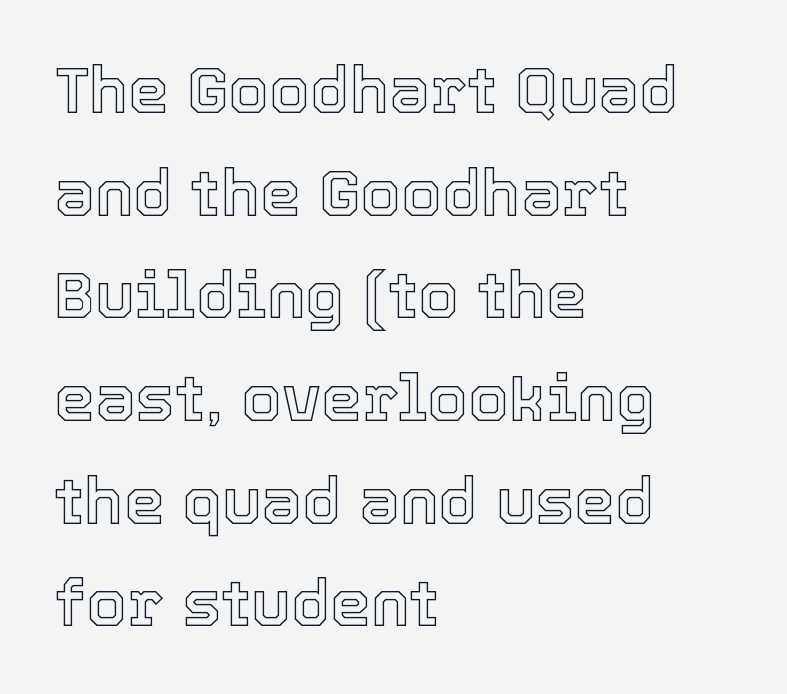
Clear beneath every line of the passage. The letters stand straight up with perfectly vertical stems. This rendering leaves character spacing at its baseline value. Spacing verdict: proportional, widths tailored to each character. The compositor pushed each line to the left boundary.
